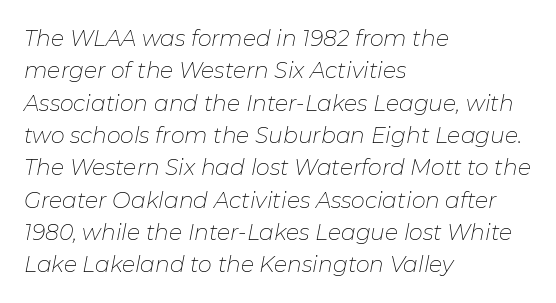
You could call the tracking neutral — neither tight nor loose. The ragged edge is on the right, which tells us the setting is flush left. Is the type heavy? It reads as light-to-regular instead. Normally led — the rows are evenly, conventionally spaced. Compared with ordinary roman type, these characters are visibly tilted.
